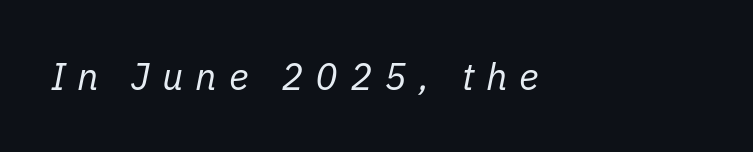
Q: Is the text bold? A: No.
Q: Is the text italic (slanted)? A: Yes, it leans right by about 11 degrees.
Q: Is the text underlined? A: No.
Q: How is the paragraph aligned? A: Left-aligned.
Q: Is the spacing between letters normal or unusually wide? A: Unusually wide.
Q: Width (condensed, normal, or wide)? A: Normal.
Q: Stroke contrast? A: Low.
Q: x-height? A: Medium.
Q: Monospaced? A: No.
